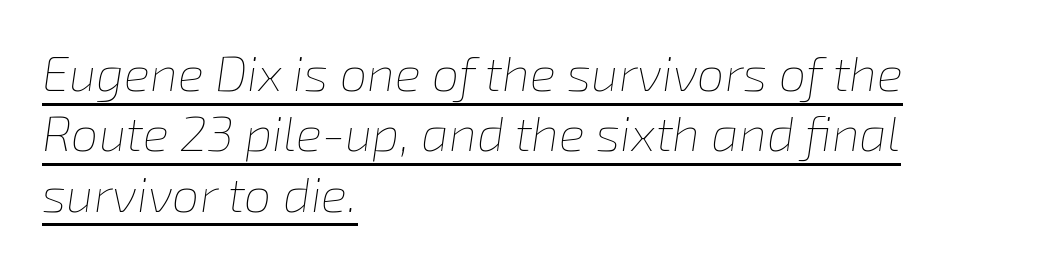
The face used here has a pronounced slope to its letters. Descenders here cross a horizontal rule under the line. Here the designer chose a conventional face with non-uniform glyph widths. The setting favours the left margin, as ordinary paragraphs usually do. The horizontal fit of the characters is conventional and even.
